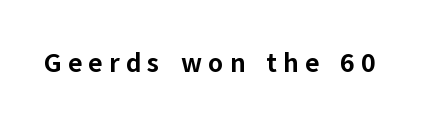
Q: Is the text bold? A: Yes.
Q: Is the text italic (slanted)? A: No, it is upright.
Q: Is the text underlined? A: No.
Q: Is the spacing between letters normal or unusually wide? A: Unusually wide.
